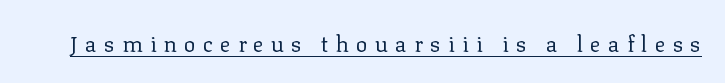
The line texture is sparse and dotted thanks to wide tracking. Vertical stems look standard width or narrower in stroke. You can tell it's not italic because the verticals are truly vertical. Underline: present.
